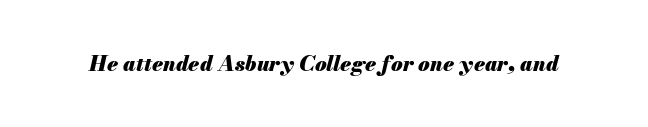
Q: Is the text bold? A: Yes.
Q: Is the text italic (slanted)? A: Yes, it leans right by about 13 degrees.
Q: Is the text underlined? A: No.
Q: Is the spacing between letters normal or unusually wide? A: Normal.
